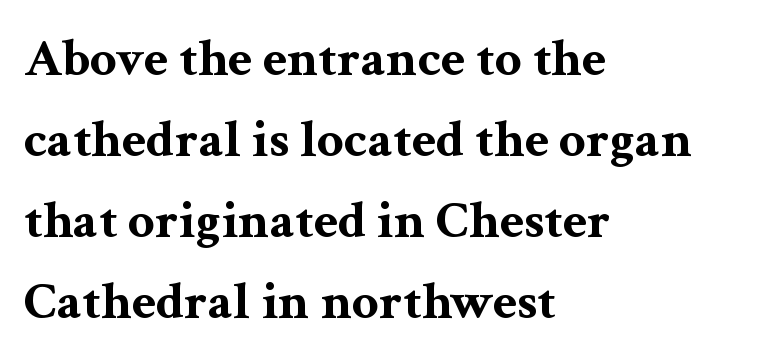
{"serif": "yes", "italic": "no", "bold": "yes", "weight": "bold", "width": "wide", "stroke_contrast": "medium", "x_height": "medium", "monospaced": "no", "underline": "no", "align": "left", "line_spacing": "normal", "line_spacing_ratio": 1.53, "letter_spacing": "normal", "letter_spacing_em": 0.0, "glyph_px": 53}
